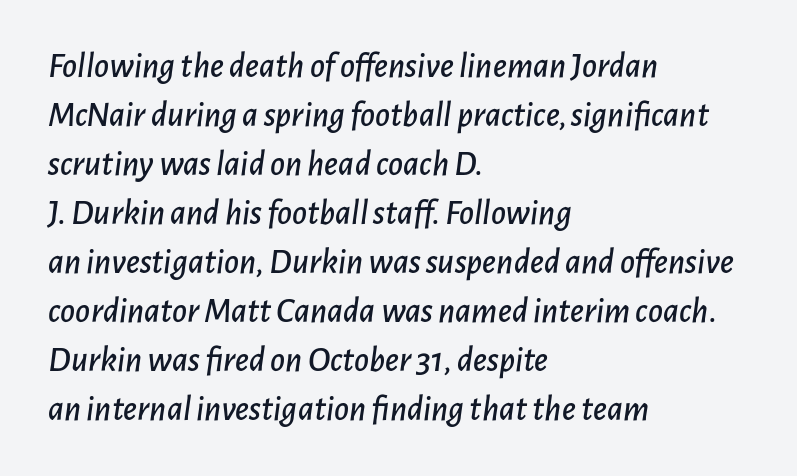
The typesetter chose a ragged-right arrangement here. Compared with typical paragraphs, the rows here are spaced about the same. No word sits above an underline. Caption: standard tracking, unaltered.
